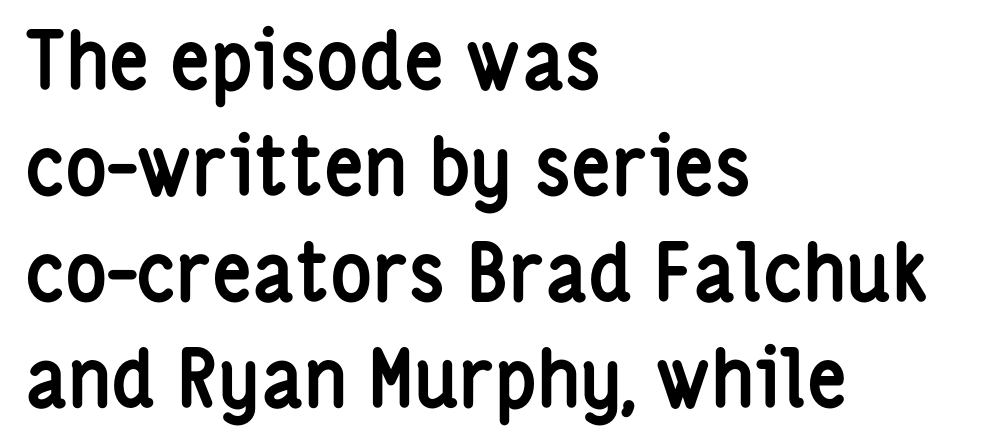
I'd call this a sans setting — the letters go barefoot. The typesetter chose a ragged-right arrangement here. The face used here is proportionally spaced, like ordinary book or web type. Interline gaps are of average width in this sample.
